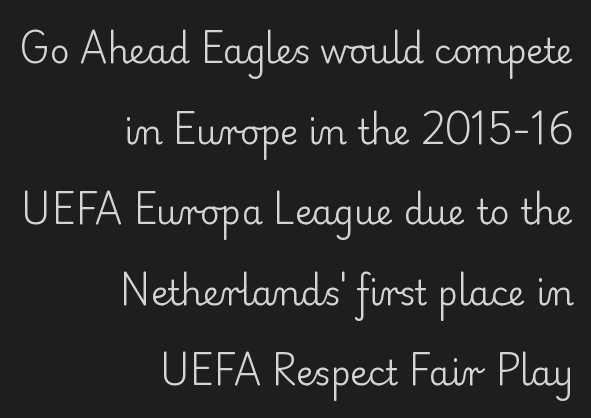
The image shows 34 px regular-weight serif type, upright; set right-aligned, loose line spacing (2.37x), normal letter spacing, not underlined; low stroke contrast and a small x-height.
